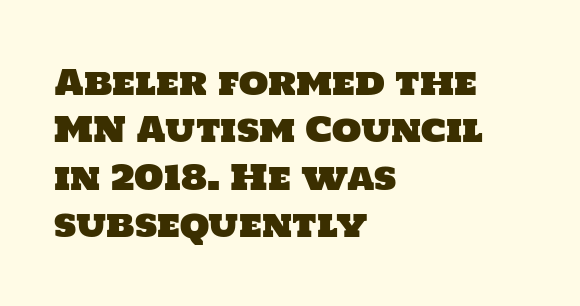
Notice how descenders clear the ascenders below comfortably — that's standard leading. Type style note: lacks serifs. The lines in this sample share a left origin and differ only in where they stop. Any mark beneath the type? The region is blank. This sample has the flowing, uneven cadence of proportional lettering. Spacing between characters is what you'd get straight out of the box.
